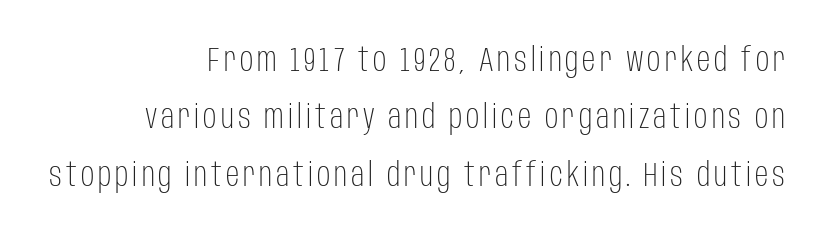
{"serif": "no", "italic": "no", "bold": "no", "weight": "light", "width": "condensed", "stroke_contrast": "low", "x_height": "large", "monospaced": "no", "underline": "no", "align": "right", "line_spacing_ratio": 1.74, "glyph_px": 33}
